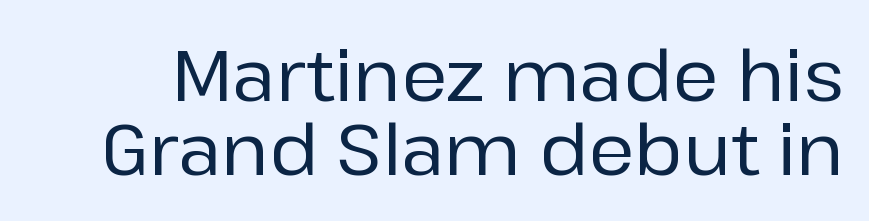
The image shows 71 px sans-serif type, upright; set tight line spacing (1.04x), normal letter spacing, not underlined; low stroke contrast and a medium x-height.
